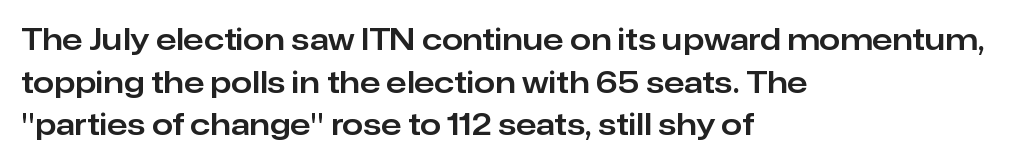
The horizontal fit of the characters is conventional and even. This is roman type, the default non-slanted kind. Note: no serifs on the glyphs. The designer left line spacing at the default. This sample has the flowing, uneven cadence of proportional lettering. Left-aligned paragraph, ragged on the right.
